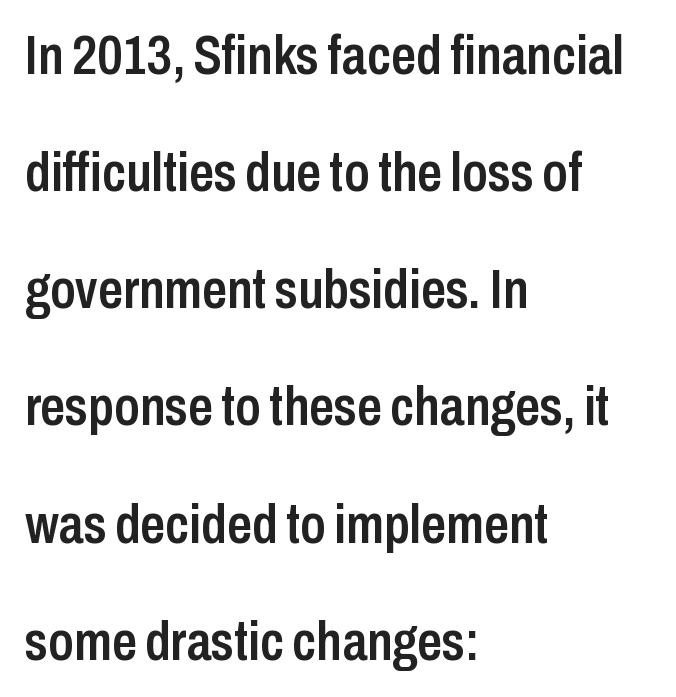
Q: Is the text bold? A: Semi-bold.
Q: Is the text italic (slanted)? A: No, it is upright.
Q: Is the typeface a serif or a sans-serif typeface? A: Sans-serif.
Q: Is the text underlined? A: No.
Q: How is the paragraph aligned? A: Left-aligned.
Q: Is the spacing between letters normal or unusually wide? A: Normal.
Q: Is the spacing between lines tight, normal or loose? A: Loose.
Q: Width (condensed, normal, or wide)? A: Condensed.
Q: Stroke contrast? A: Low.
Q: x-height? A: Medium.
Q: Monospaced? A: No.
